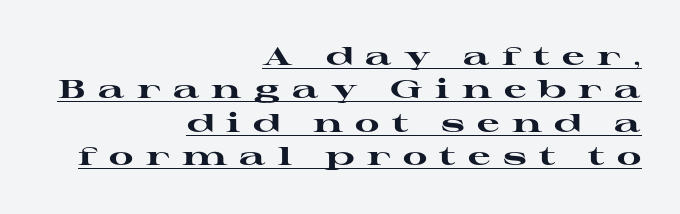
The image shows 25 px bold type, upright; set right-aligned, normal line spacing (1.34x), unusually wide letter spacing (+0.49 em), underlined.
